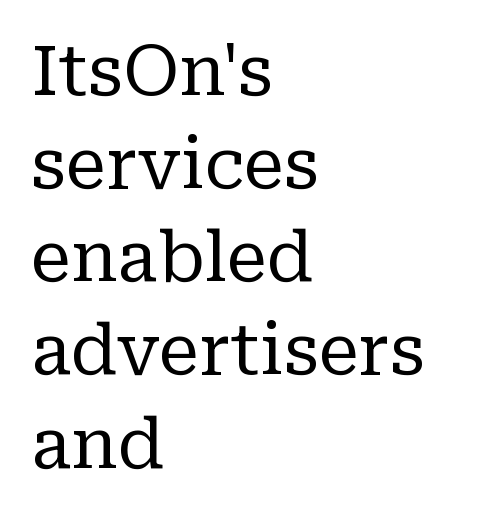
Think of a printed novel: that variable character pitch is what you see here. Lines of text with bare space underneath. Observe the serifs anchoring each vertical stroke in this sample. Compared with a typical body face, this is equally light or lighter still.
